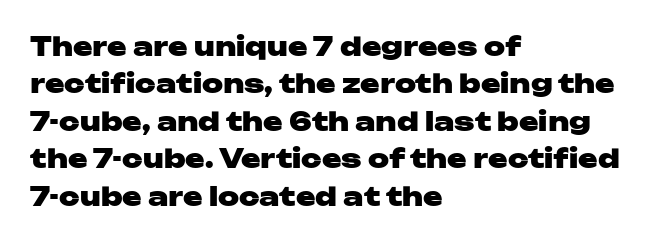
The image shows 26 px bold type, upright; set left-aligned, normal line spacing (1.44x), normal letter spacing, not underlined.
